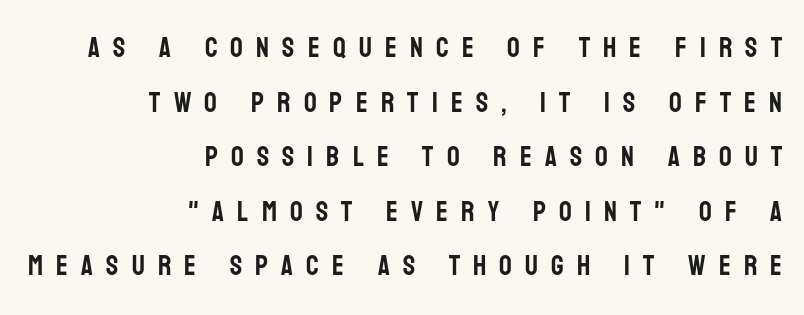
{"serif": "no", "italic": "no", "width": "condensed", "stroke_contrast": "low", "x_height": "large", "monospaced": "no", "underline": "no", "align": "right", "line_spacing": "loose", "line_spacing_ratio": 1.95, "letter_spacing": "wide", "letter_spacing_em": 0.47, "glyph_px": 28}
